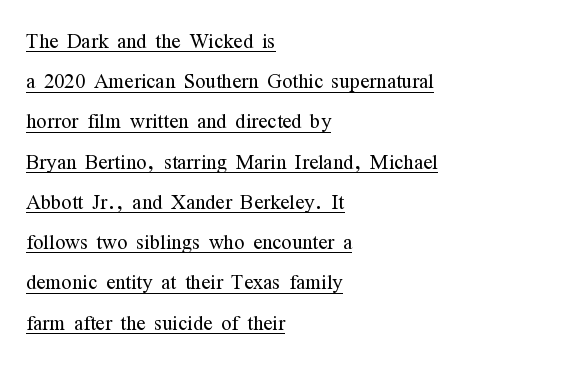
{"italic": "no", "bold": "no", "underline": "yes", "align": "left", "line_spacing": "normal", "line_spacing_ratio": 1.49, "letter_spacing": "normal", "letter_spacing_em": 0.0, "glyph_px": 27}
